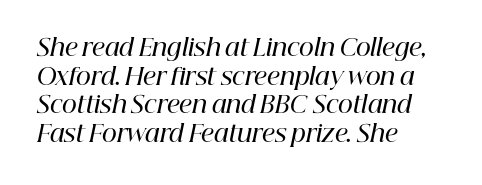
Q: Is the text bold? A: Semi-bold.
Q: Is the text italic (slanted)? A: Yes, it leans right by about 12 degrees.
Q: Is the text underlined? A: No.
Q: How is the paragraph aligned? A: Left-aligned.
Q: Is the spacing between letters normal or unusually wide? A: Normal.
Q: Is the spacing between lines tight, normal or loose? A: Normal.
